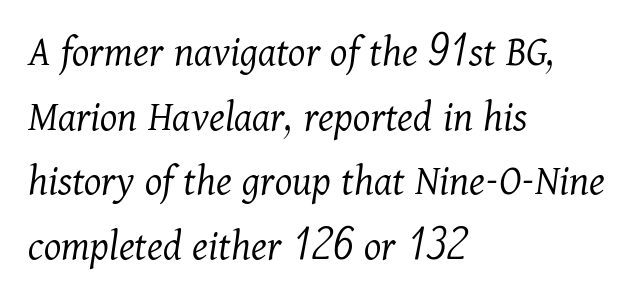
Q: Is the text bold? A: No.
Q: Is the text italic (slanted)? A: Yes, it leans right by about 11 degrees.
Q: Is the typeface a serif or a sans-serif typeface? A: Serif.
Q: Is the text underlined? A: No.
Q: How is the paragraph aligned? A: Left-aligned.
Q: Is the spacing between letters normal or unusually wide? A: Normal.
Q: Is the spacing between lines tight, normal or loose? A: Normal.
Q: Width (condensed, normal, or wide)? A: Normal.
Q: Stroke contrast? A: Medium.
Q: x-height? A: Medium.
Q: Monospaced? A: No.
